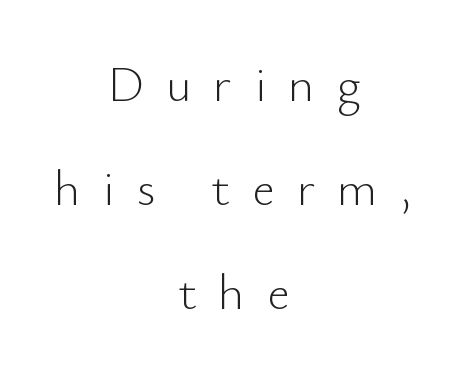
The image shows 50 px light sans-serif type, upright; set centered, loose line spacing (2.08x), unusually wide letter spacing (+0.44 em), not underlined; low stroke contrast and a small x-height.
